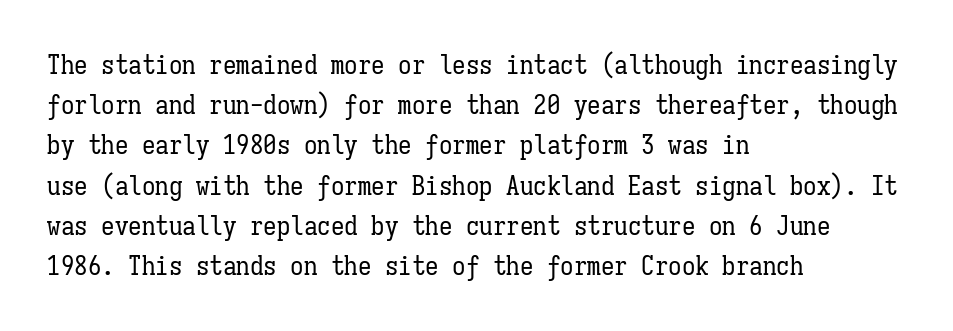
{"italic": "no", "bold": "no", "underline": "no", "align": "left", "line_spacing": "normal", "line_spacing_ratio": 1.49, "letter_spacing": "normal", "letter_spacing_em": 0.0, "glyph_px": 27}
